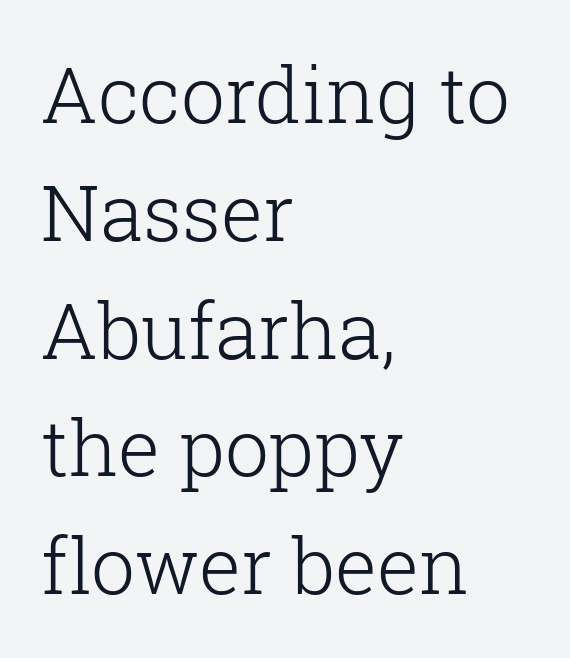
Visually the block forms a straight wall on the left and a jagged coastline on the right. Decoration check: the copy has no underline. Check where the strokes stop: tiny serifs finish them off. No italicization has been applied; the sample stays upright. Vertical spacing — default. Is this a fixed-width face? No — the glyphs have proportional, varying widths.
